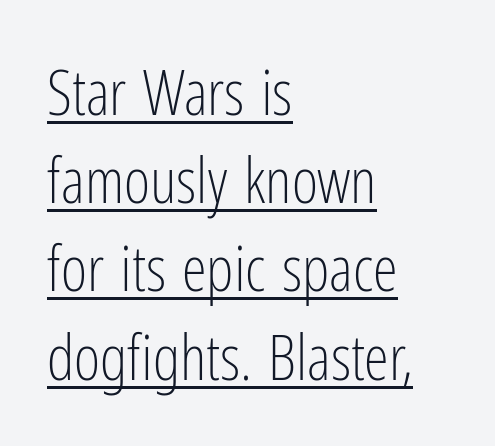
{"serif": "no", "italic": "no", "bold": "no", "weight": "light", "width": "condensed", "stroke_contrast": "low", "x_height": "medium", "monospaced": "no", "underline": "yes", "align": "left", "line_spacing": "normal", "line_spacing_ratio": 1.4, "letter_spacing": "normal", "letter_spacing_em": 0.0, "glyph_px": 63}
